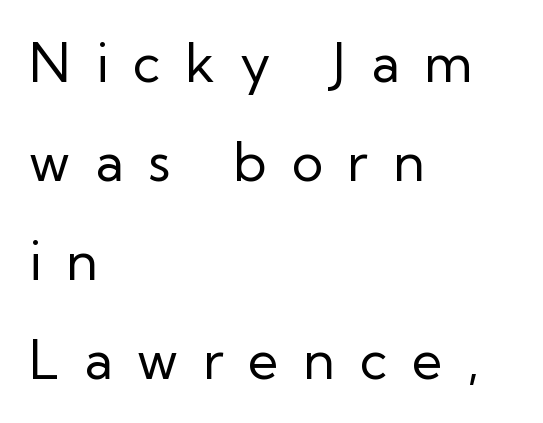
{"serif": "no", "italic": "no", "bold": "no", "weight": "regular", "width": "normal", "stroke_contrast": "low", "x_height": "medium", "monospaced": "no", "underline": "no", "align": "left", "line_spacing_ratio": 1.87, "letter_spacing": "wide", "letter_spacing_em": 0.47, "glyph_px": 53}
